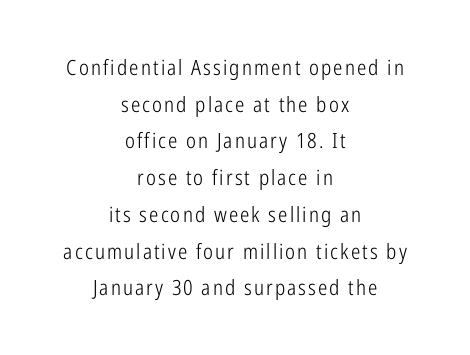
{"italic": "no", "bold": "no", "underline": "no", "align": "center", "line_spacing_ratio": 1.75, "glyph_px": 21}
